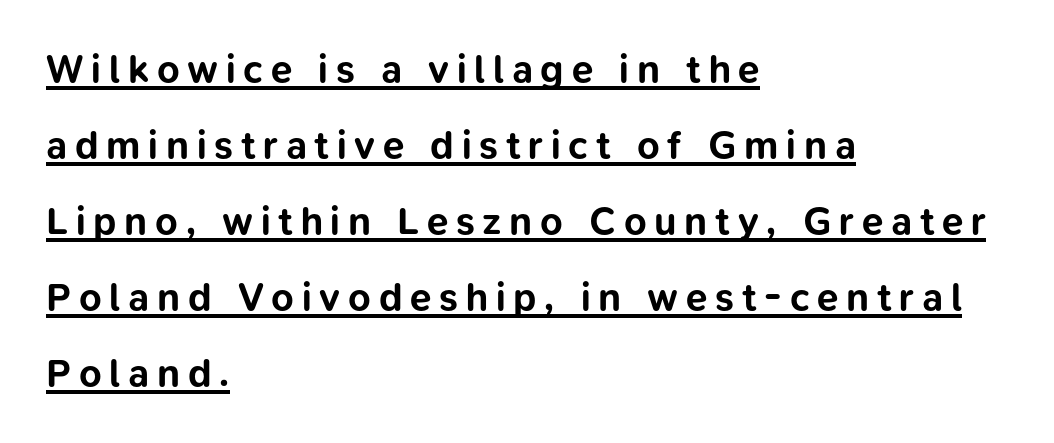
{"serif": "no", "italic": "no", "bold": "yes", "weight": "bold", "width": "normal", "stroke_contrast": "low", "x_height": "medium", "monospaced": "no", "underline": "yes", "align": "left", "line_spacing": "loose", "line_spacing_ratio": 1.95, "letter_spacing": "wide", "letter_spacing_em": 0.2, "glyph_px": 39}
